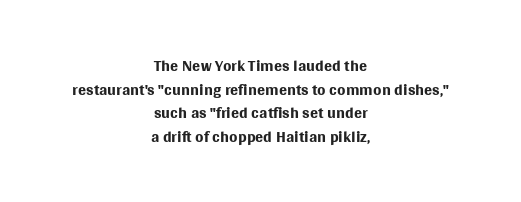
The vertical gap from one line to the next is small. Each word holds together tightly as a unit, with standard inter-letter gaps. Stroke thickness stays within the range of a standard reading face or lighter. A centered setting, common on invitations and titles, is used for this passage.
